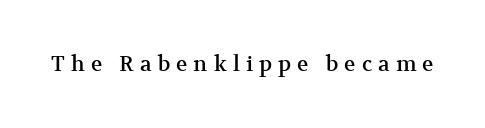
Q: Is the text italic (slanted)? A: No, it is upright.
Q: Is the text underlined? A: No.
Q: Is the spacing between letters normal or unusually wide? A: Unusually wide.
